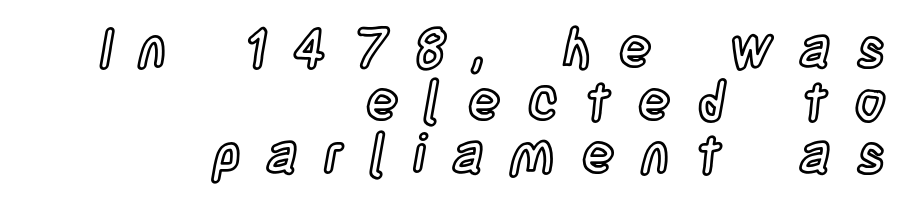
{"width": "condensed", "x_height": "large", "monospaced": "no", "underline": "no", "align": "right", "line_spacing": "tight", "line_spacing_ratio": 0.98, "letter_spacing": "wide", "letter_spacing_em": 0.49, "glyph_px": 54}
